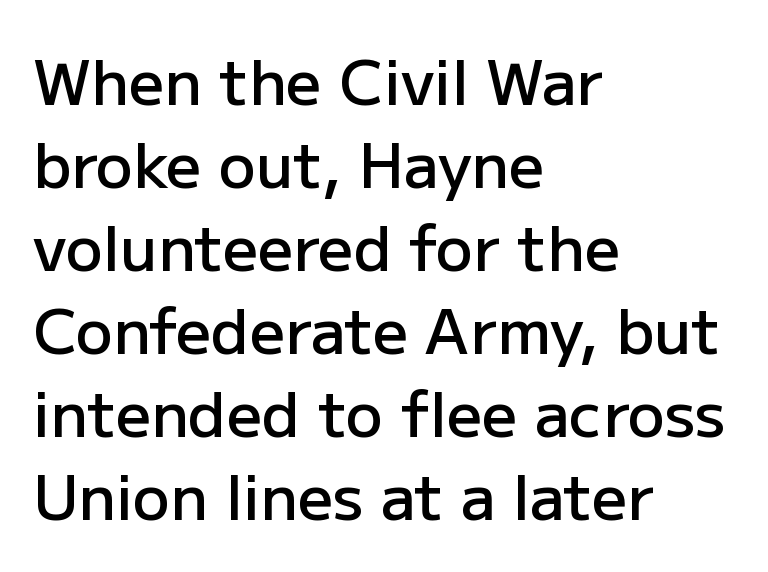
Is this a fixed-width face? No — the glyphs have proportional, varying widths. The string is rendered with underlining switched off. A bit beefed up — I'd call it semibold rather than bold. You can tell it's not italic because the verticals are truly vertical. One glance says typical: line gaps are just what's usual.
